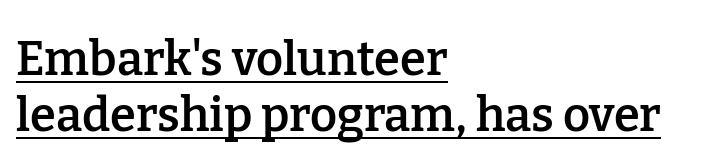
Q: Is the text bold? A: Semi-bold.
Q: Is the text italic (slanted)? A: No, it is upright.
Q: Is the typeface a serif or a sans-serif typeface? A: Serif.
Q: Is the text underlined? A: Yes.
Q: How is the paragraph aligned? A: Left-aligned.
Q: Is the spacing between letters normal or unusually wide? A: Normal.
Q: Width (condensed, normal, or wide)? A: Normal.
Q: Stroke contrast? A: Low.
Q: x-height? A: Medium.
Q: Monospaced? A: No.
